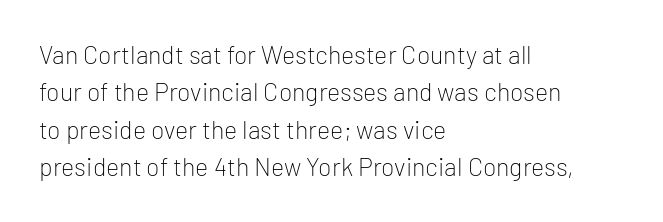
{"italic": "no", "bold": "no", "underline": "no", "align": "left", "line_spacing": "normal", "line_spacing_ratio": 1.5, "letter_spacing": "normal", "letter_spacing_em": 0.0, "glyph_px": 25}
